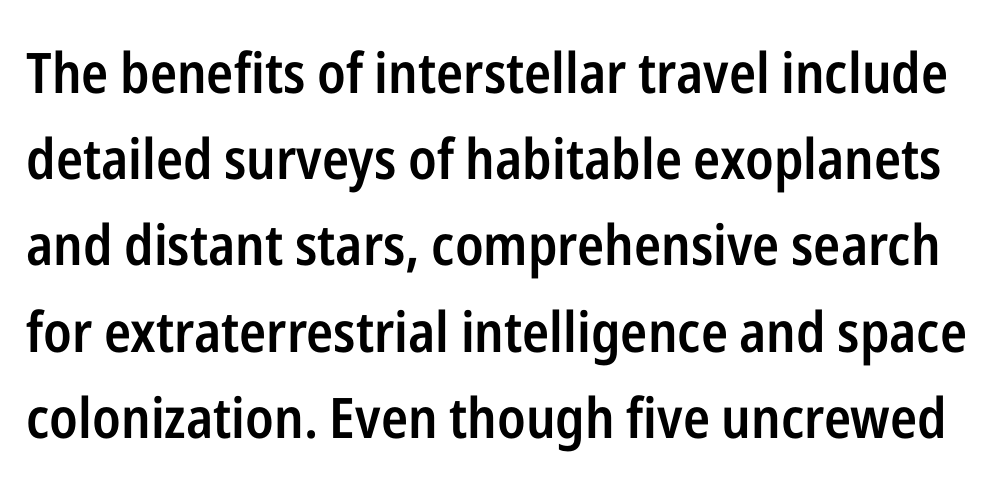
The image shows 56 px semibold, condensed sans-serif type, upright; set normal line spacing (1.54x), normal letter spacing, not underlined; low stroke contrast and a medium x-height.
